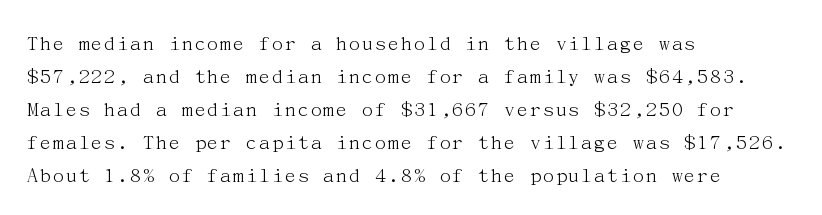
Q: Is the text bold? A: No.
Q: Is the text italic (slanted)? A: No, it is upright.
Q: Is the text underlined? A: No.
Q: How is the paragraph aligned? A: Left-aligned.
Q: Is the spacing between letters normal or unusually wide? A: Normal.
Q: Is the spacing between lines tight, normal or loose? A: Normal.
